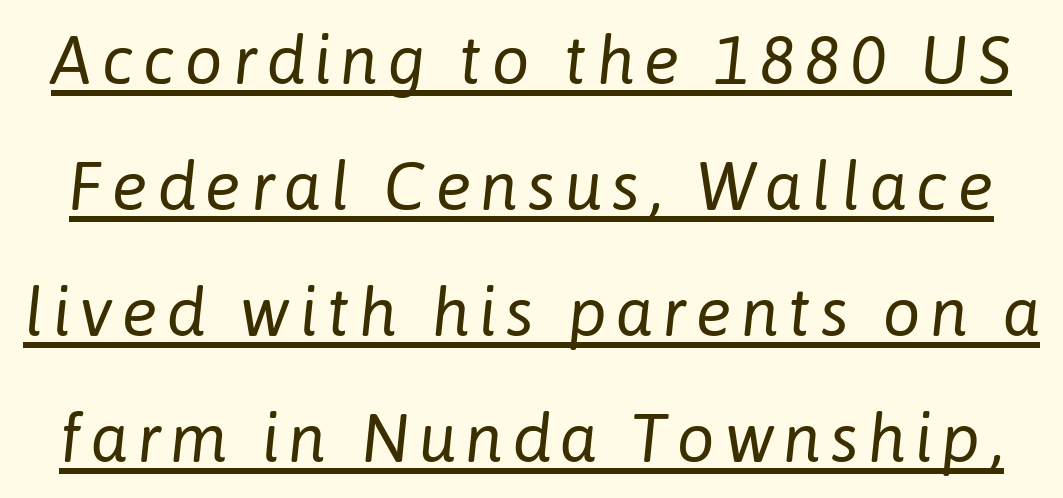
Q: Is the text bold? A: No.
Q: Is the text italic (slanted)? A: Yes, it leans right by about 6 degrees.
Q: Is the text underlined? A: Yes.
Q: Width (condensed, normal, or wide)? A: Normal.
Q: Stroke contrast? A: Low.
Q: x-height? A: Medium.
Q: Monospaced? A: No.
